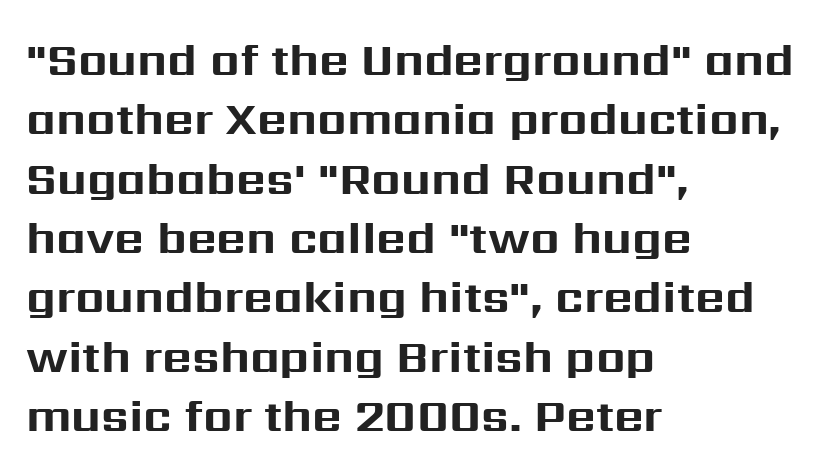
Q: Is the text bold? A: Yes.
Q: Is the text italic (slanted)? A: No, it is upright.
Q: Is the typeface a serif or a sans-serif typeface? A: Sans-serif.
Q: Is the text underlined? A: No.
Q: How is the paragraph aligned? A: Left-aligned.
Q: Is the spacing between letters normal or unusually wide? A: Normal.
Q: Is the spacing between lines tight, normal or loose? A: Normal.
Q: Width (condensed, normal, or wide)? A: Normal.
Q: Stroke contrast? A: Medium.
Q: x-height? A: Medium.
Q: Monospaced? A: No.
